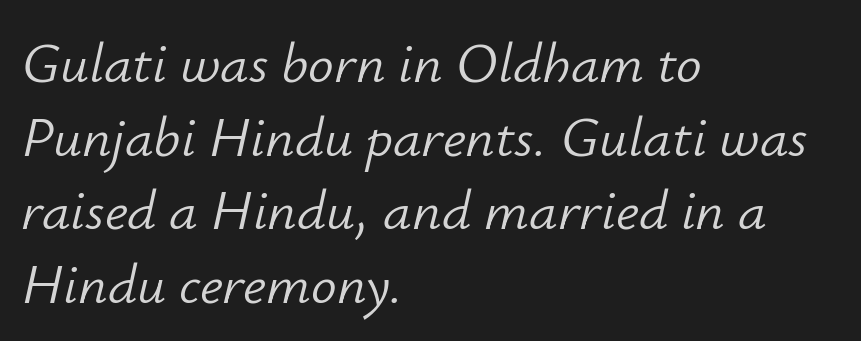
Q: Is the text bold? A: No.
Q: Is the text italic (slanted)? A: Yes, it leans right by about 12 degrees.
Q: Is the text underlined? A: No.
Q: How is the paragraph aligned? A: Left-aligned.
Q: Is the spacing between letters normal or unusually wide? A: Normal.
Q: Is the spacing between lines tight, normal or loose? A: Normal.
Q: Width (condensed, normal, or wide)? A: Normal.
Q: Stroke contrast? A: Low.
Q: x-height? A: Small.
Q: Monospaced? A: No.
